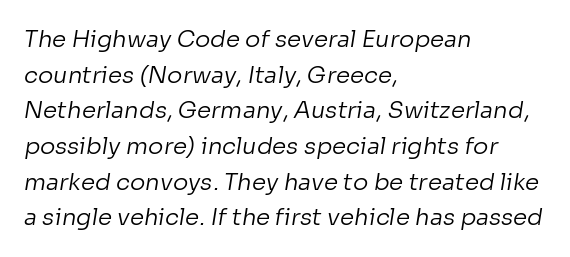
The image shows 23 px text type; set left-aligned, normal line spacing (1.55x), normal letter spacing, not underlined.
